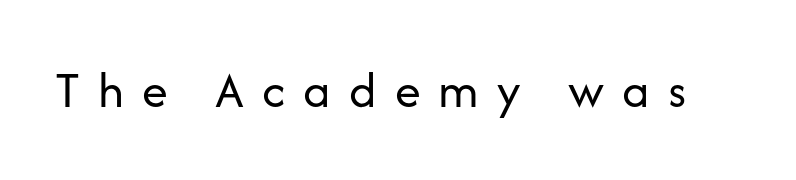
Designer's note — italics off, roman on. Heaviness? Minimal to ordinary, like unemphasized prose. Inter-character spacing is expanded well beyond the font's built-in metrics. The type family on display is of the sans-serif kind. The foot of each line stays bare and open. Each letter keeps its own natural width here, so spacing adapts to shape.
